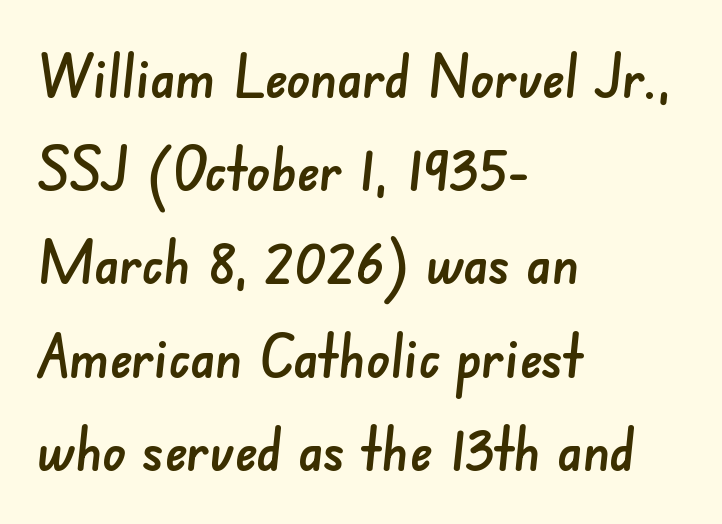
Check where the strokes stop: nothing finishes them off — pure sans. If you measured baseline to baseline, you'd find a middling distance. Character widths vary here, with narrow letters taking less room than wide ones. This rendering features lettering with no underline.
